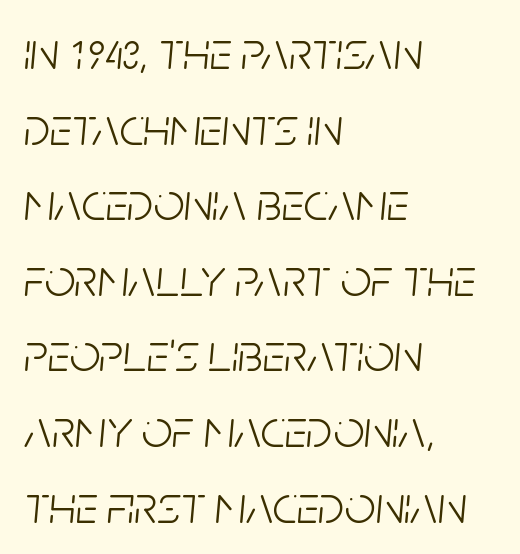
The image shows 54 px light, condensed type, italic (leaning right); set left-aligned, normal line spacing (1.4x), normal letter spacing, not underlined; low stroke contrast and a large x-height.
